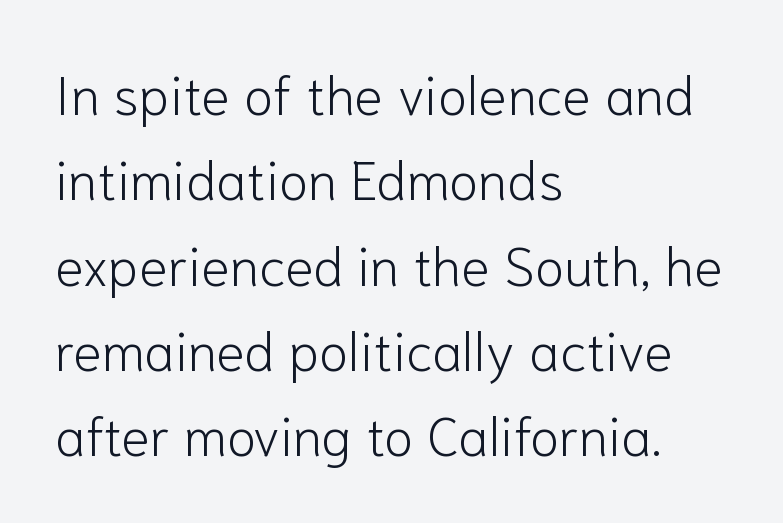
Q: Is the text bold? A: No.
Q: Is the text italic (slanted)? A: No, it is upright.
Q: Is the typeface a serif or a sans-serif typeface? A: Sans-serif.
Q: Is the text underlined? A: No.
Q: How is the paragraph aligned? A: Left-aligned.
Q: Is the spacing between letters normal or unusually wide? A: Normal.
Q: Is the spacing between lines tight, normal or loose? A: Normal.
Q: Width (condensed, normal, or wide)? A: Normal.
Q: Stroke contrast? A: Low.
Q: x-height? A: Medium.
Q: Monospaced? A: No.
